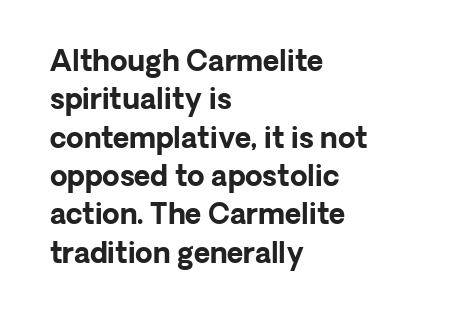
{"serif": "no", "italic": "no", "bold": "yes", "weight": "bold", "width": "normal", "stroke_contrast": "low", "x_height": "medium", "monospaced": "no", "underline": "no", "align": "left", "line_spacing": "normal", "line_spacing_ratio": 1.37, "letter_spacing": "normal", "letter_spacing_em": 0.0, "glyph_px": 28}
